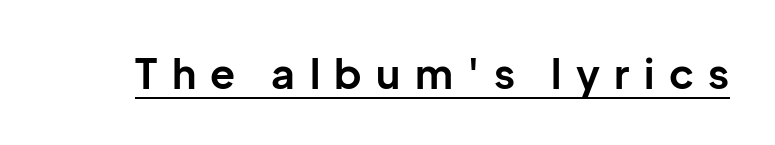
Serifs: no, the terminals of the letterforms are clean. Each word looks stretched out because of the extra space between its letters. Students, observe the line beneath the letters — that is underlining. Look at the stroke-to-counter ratio: heavy, a bold. Does the lettering tilt? It doesn't — this is upright. You could not count columns in this text — the font is proportionally spaced.
